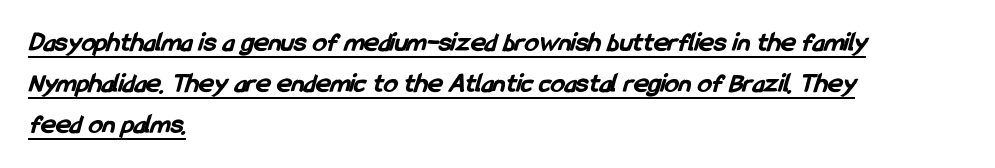
{"serif": "no", "bold": "yes", "weight": "bold", "width": "condensed", "stroke_contrast": "low", "x_height": "medium", "monospaced": "no", "underline": "yes", "align": "left", "line_spacing": "normal", "line_spacing_ratio": 1.47, "letter_spacing": "normal", "letter_spacing_em": 0.0, "glyph_px": 28}
